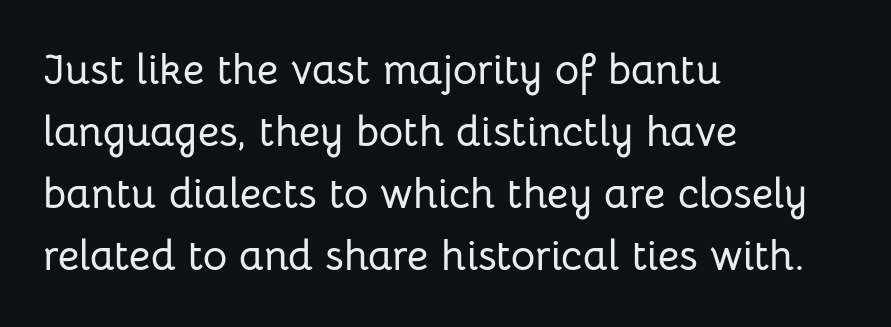
The image shows 42 px sans-serif type, upright; set left-aligned, normal line spacing (1.48x), normal letter spacing, not underlined; low stroke contrast and a medium x-height.
